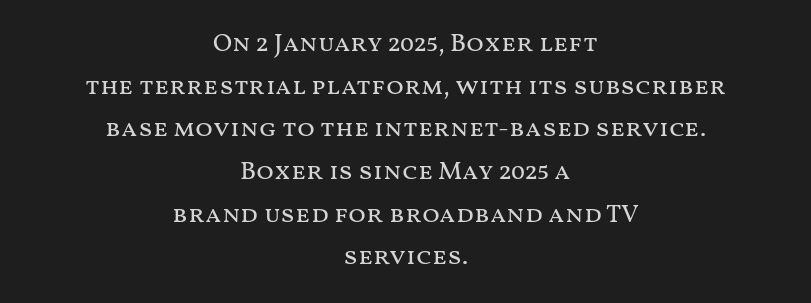
The image shows 26 px text type, upright; set centered, normal line spacing (1.64x), normal letter spacing, not underlined.
